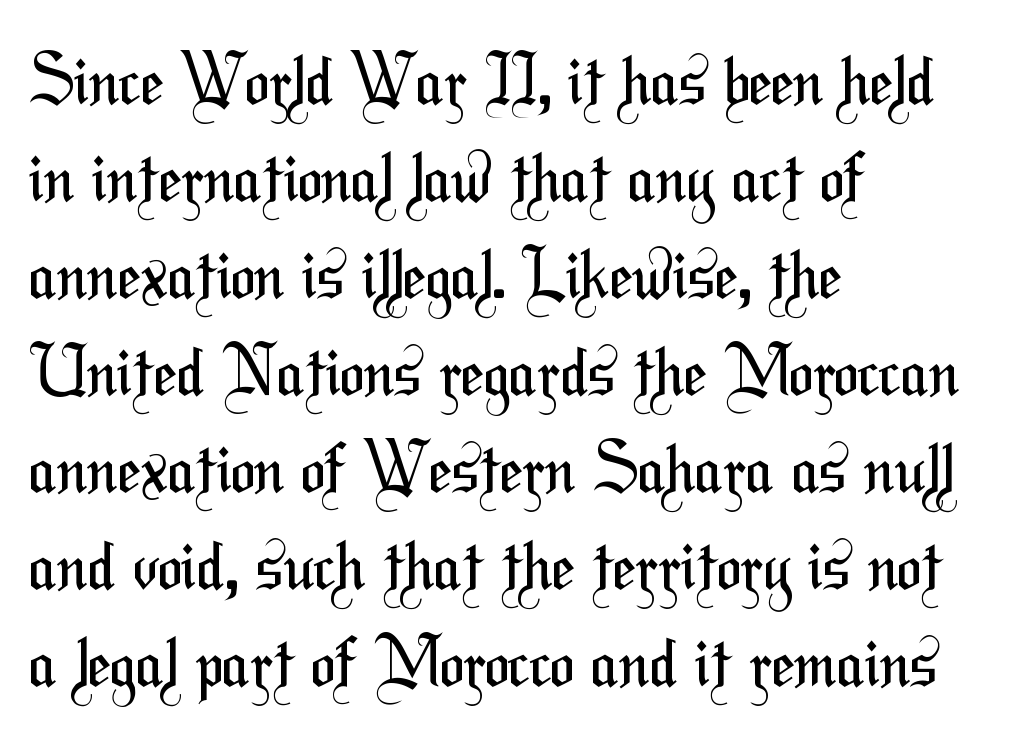
In terms of letterspacing, this is plain default setting. Horizontal alignment here is leftward, the default for most running prose. Check under the words: just untouched page. Heft: none added — not bold. Leading: standard.
